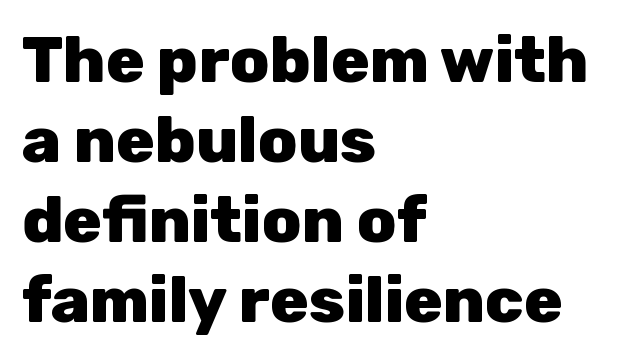
{"serif": "no", "italic": "no", "bold": "yes", "weight": "heavy", "width": "normal", "stroke_contrast": "low", "x_height": "medium", "monospaced": "no", "underline": "no", "align": "left", "line_spacing": "normal", "line_spacing_ratio": 1.25, "letter_spacing": "normal", "letter_spacing_em": 0.0, "glyph_px": 64}
